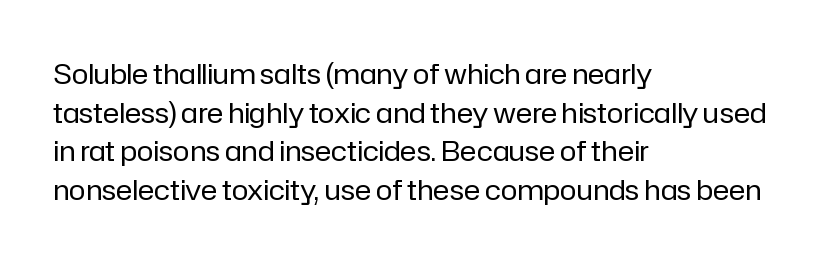
{"serif": "no", "italic": "no", "bold": "no", "weight": "regular", "width": "normal", "stroke_contrast": "low", "x_height": "medium", "monospaced": "no", "underline": "no", "align": "left", "line_spacing": "normal", "line_spacing_ratio": 1.38, "letter_spacing": "normal", "letter_spacing_em": 0.0, "glyph_px": 28}
